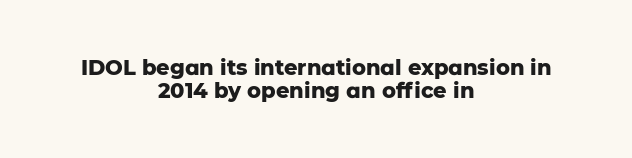
If you folded the block vertically in half, each line would mirror itself in length. Descenders are the only things crossing below the line. Does extra space separate the letters? No, they use regular spacing. Is there any slant? The stems are plumb.
